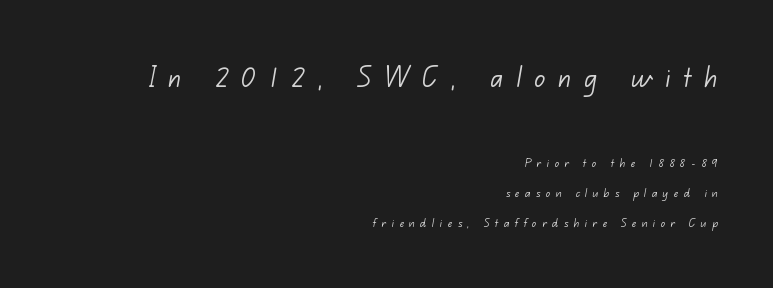
The block sitting higher on the canvas is the one with enlarged characters. You could not count columns in this text — the font is proportionally spaced. Short and long lines alike share a common ending point at right. To sum up the face: it is a sans, with no serifs.
